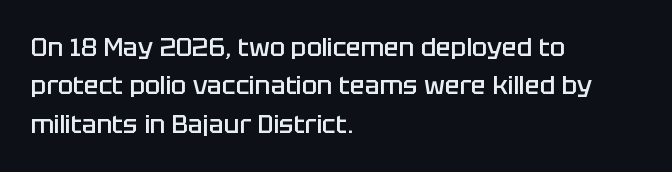
Q: Is the text bold? A: Semi-bold.
Q: Is the text italic (slanted)? A: No, it is upright.
Q: Is the text underlined? A: No.
Q: How is the paragraph aligned? A: Left-aligned.
Q: Is the spacing between letters normal or unusually wide? A: Normal.
Q: Is the spacing between lines tight, normal or loose? A: Normal.
